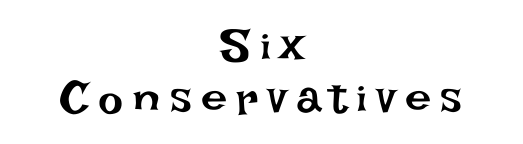
{"italic": "no", "bold": "no", "weight": "regular", "width": "normal", "stroke_contrast": "low", "x_height": "large", "monospaced": "no", "underline": "no", "align": "center", "line_spacing": "tight", "line_spacing_ratio": 1.11, "letter_spacing": "wide", "letter_spacing_em": 0.2, "glyph_px": 47}
